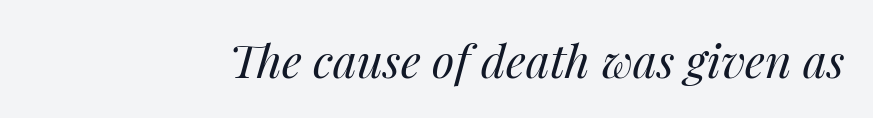
Q: Is the text bold? A: No.
Q: Is the text italic (slanted)? A: Yes, it leans right by about 14 degrees.
Q: Is the text underlined? A: No.
Q: Is the spacing between letters normal or unusually wide? A: Normal.
Q: Width (condensed, normal, or wide)? A: Normal.
Q: Stroke contrast? A: Medium.
Q: x-height? A: Medium.
Q: Monospaced? A: No.
